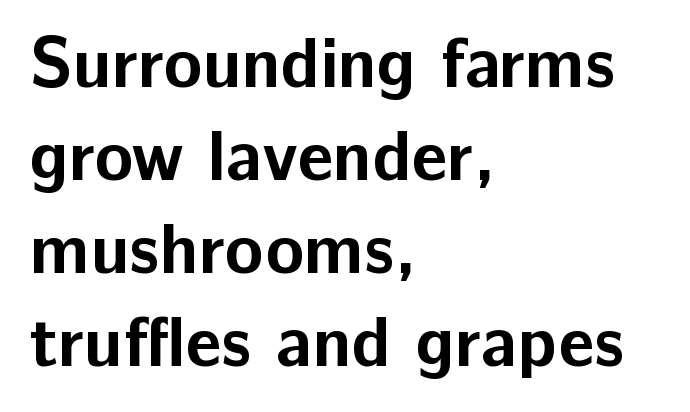
The image shows 71 px bold sans-serif type, upright; set left-aligned, normal line spacing (1.31x), normal letter spacing, not underlined; low stroke contrast and a medium x-height.
